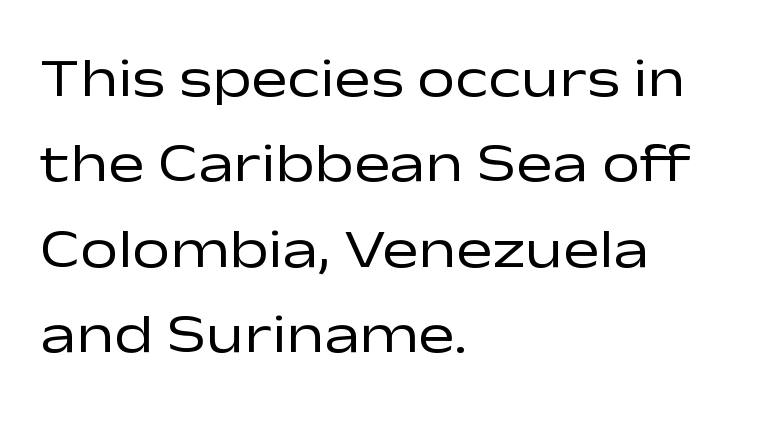
Q: Is the text bold? A: No.
Q: Is the text italic (slanted)? A: No, it is upright.
Q: Is the typeface a serif or a sans-serif typeface? A: Sans-serif.
Q: Is the text underlined? A: No.
Q: How is the paragraph aligned? A: Left-aligned.
Q: Is the spacing between letters normal or unusually wide? A: Normal.
Q: Is the spacing between lines tight, normal or loose? A: Normal.
Q: Width (condensed, normal, or wide)? A: Wide.
Q: Stroke contrast? A: Low.
Q: x-height? A: Medium.
Q: Monospaced? A: No.
